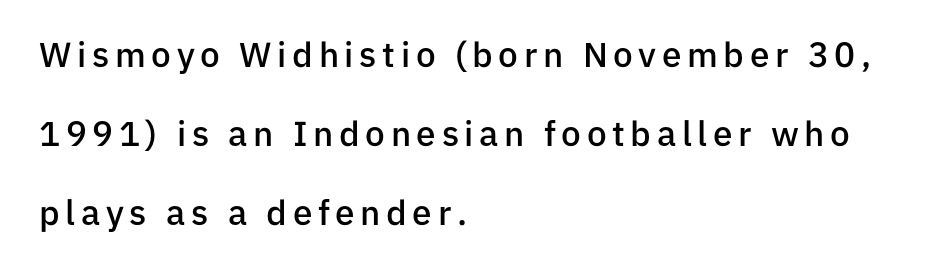
{"serif": "no", "italic": "no", "bold": "semi", "weight": "semibold", "width": "normal", "stroke_contrast": "low", "x_height": "medium", "monospaced": "no", "underline": "no", "align": "left", "line_spacing": "loose", "line_spacing_ratio": 2.26, "glyph_px": 35}
